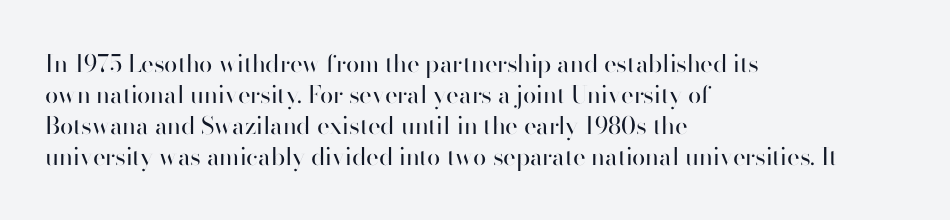
Q: Is the text bold? A: No.
Q: Is the text italic (slanted)? A: No, it is upright.
Q: Is the text underlined? A: No.
Q: How is the paragraph aligned? A: Left-aligned.
Q: Is the spacing between letters normal or unusually wide? A: Normal.
Q: Is the spacing between lines tight, normal or loose? A: Normal.
